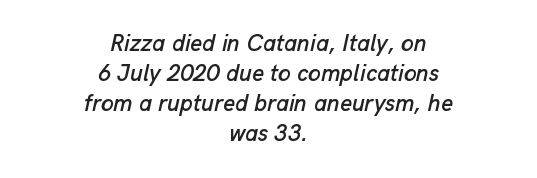
{"italic": "yes", "lean": "right", "slant_degrees": 13, "underline": "no", "align": "center", "line_spacing": "normal", "line_spacing_ratio": 1.3, "letter_spacing": "normal", "letter_spacing_em": 0.0, "glyph_px": 23}
